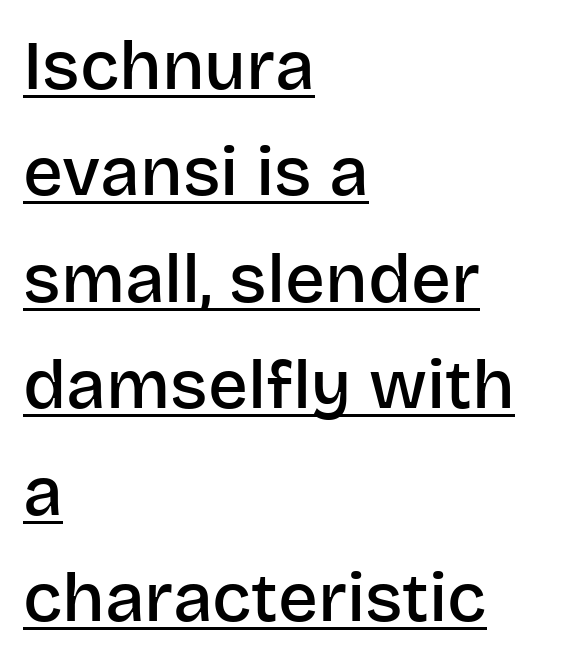
The image shows 70 px semibold sans-serif type, upright; set left-aligned, normal line spacing (1.52x), normal letter spacing, underlined; low stroke contrast and a large x-height.
